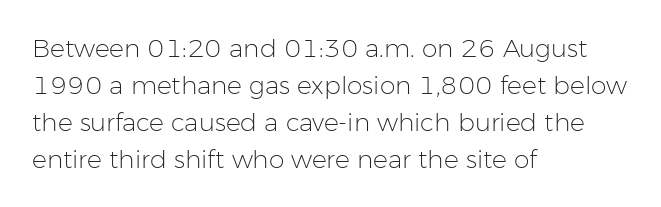
{"italic": "no", "bold": "no", "underline": "no", "align": "left", "line_spacing": "normal", "line_spacing_ratio": 1.48, "letter_spacing": "normal", "letter_spacing_em": 0.0, "glyph_px": 25}
